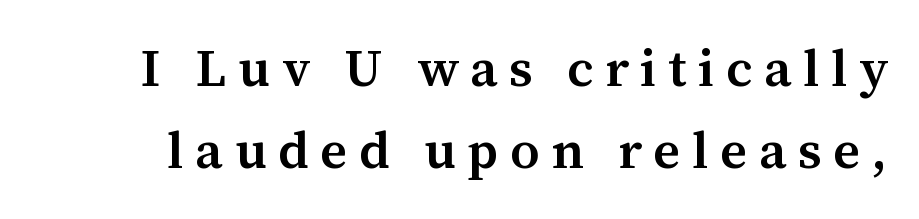
The image shows 52 px semibold serif type, upright; set normal line spacing (1.58x), unusually wide letter spacing (+0.22 em), not underlined; medium stroke contrast and a medium x-height.
